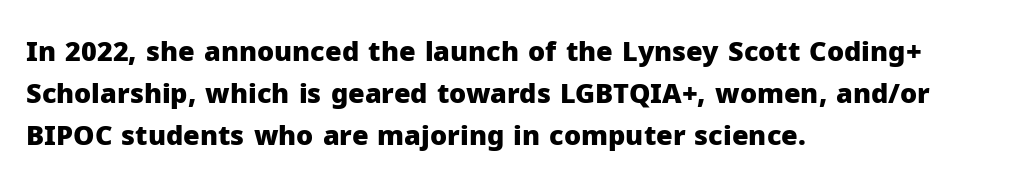
{"italic": "no", "bold": "yes", "underline": "no", "align": "left", "line_spacing": "normal", "line_spacing_ratio": 1.56, "letter_spacing": "normal", "letter_spacing_em": 0.0, "glyph_px": 27}
